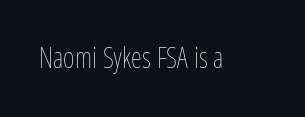
These lines were composed using upright roman letters. Weight: not bold — regular or lighter. Glyph-to-glyph distance matches everyday printed text. The face used here is proportionally spaced, like ordinary book or web type. A bare baseline throughout the passage.
